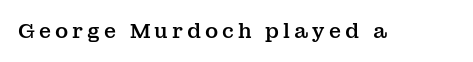
The image shows 20 px text type, upright; set unusually wide letter spacing (+0.2 em), not underlined.
